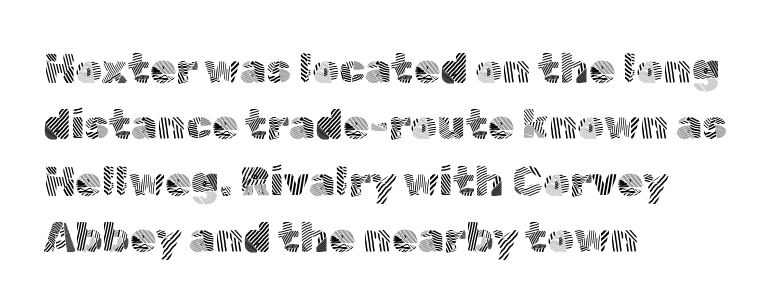
The image shows 42 px light sans-serif type, upright; set left-aligned, normal line spacing (1.34x), normal letter spacing, not underlined; a medium x-height.
